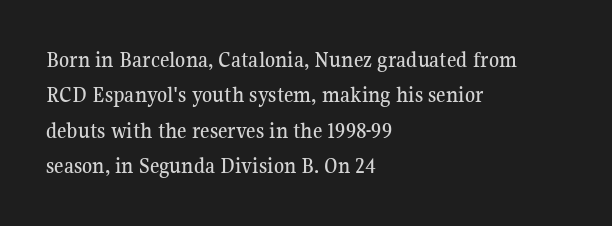
Nope, not italic — everything's standing straight. Words appear dense and cohesive because spacing is normal. The baseline area is clear. These lines sit exactly where default settings would place them. The compositor pushed each line to the left boundary.
